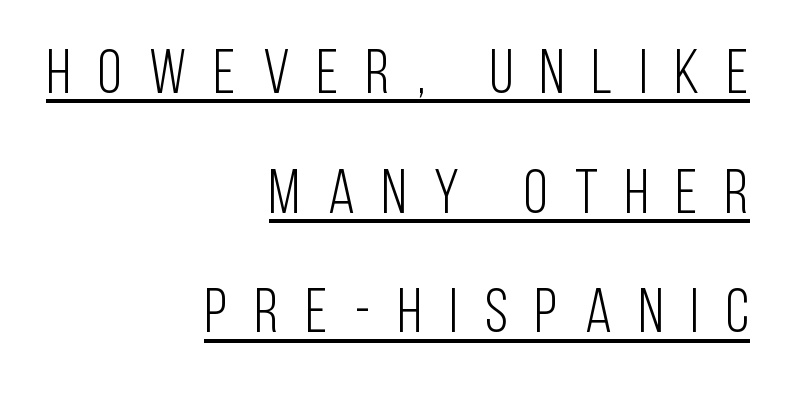
Reading down the column, the eye jumps a long way to each next line. Alignment: flush right. The font family rendered here belongs to the sans-serif group. The glyphs are accompanied by a horizontal stroke just below them.
